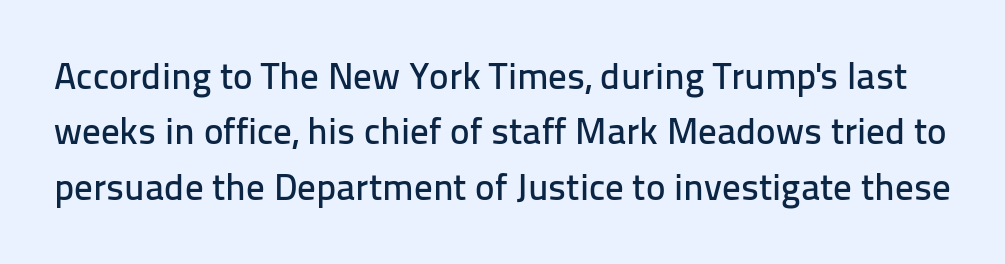
Plain, unruled lines of type. You can tell from the bare stems that sans-serif type was used. If you drew a line through each stem, it would be perfectly vertical. Compared with typical body copy, the letter spacing here is the same. Is this a fixed-width face? No — the glyphs have proportional, varying widths.
